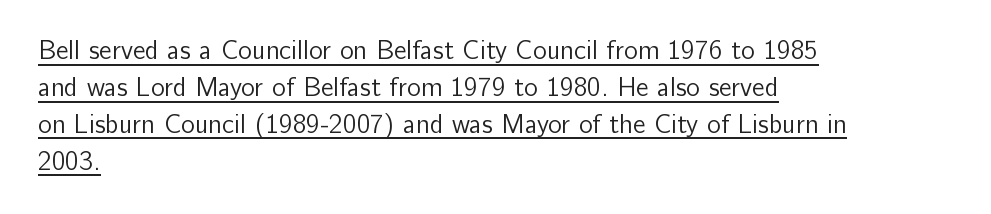
{"italic": "no", "bold": "no", "underline": "yes", "align": "left", "line_spacing": "normal", "line_spacing_ratio": 1.42, "letter_spacing": "normal", "letter_spacing_em": 0.0, "glyph_px": 26}
